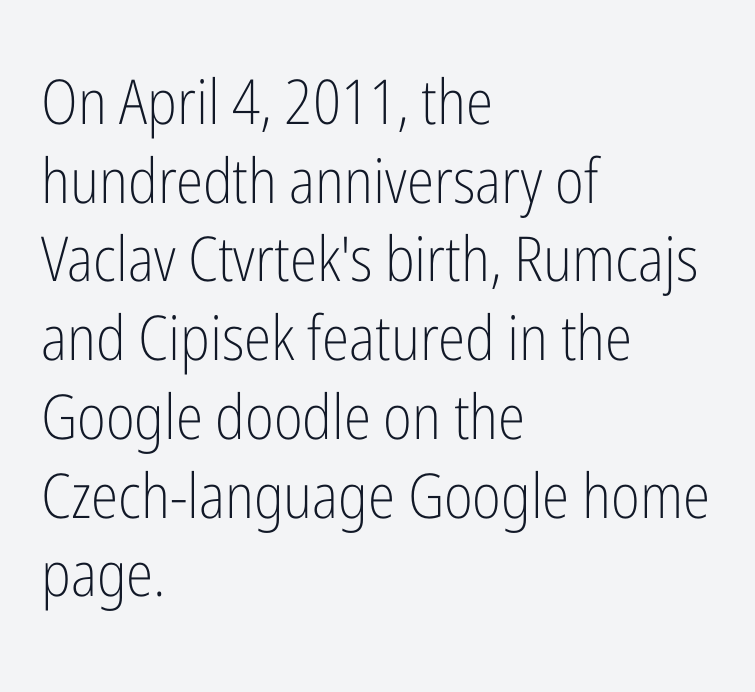
{"serif": "no", "italic": "no", "bold": "no", "weight": "light", "width": "condensed", "stroke_contrast": "low", "x_height": "medium", "monospaced": "no", "underline": "no", "align": "left", "line_spacing": "normal", "line_spacing_ratio": 1.27, "letter_spacing": "normal", "letter_spacing_em": 0.0, "glyph_px": 62}
